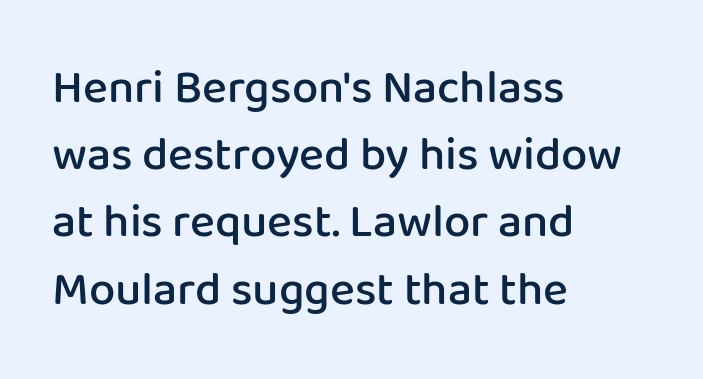
Q: Is the text bold? A: Semi-bold.
Q: Is the text italic (slanted)? A: No, it is upright.
Q: Is the typeface a serif or a sans-serif typeface? A: Sans-serif.
Q: Is the text underlined? A: No.
Q: How is the paragraph aligned? A: Left-aligned.
Q: Is the spacing between letters normal or unusually wide? A: Normal.
Q: Is the spacing between lines tight, normal or loose? A: Normal.
Q: Width (condensed, normal, or wide)? A: Normal.
Q: Stroke contrast? A: Low.
Q: x-height? A: Medium.
Q: Monospaced? A: No.
